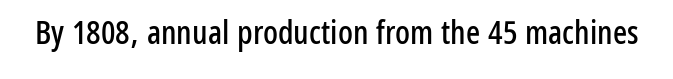
{"serif": "no", "italic": "no", "width": "condensed", "stroke_contrast": "low", "x_height": "medium", "monospaced": "no", "underline": "no", "letter_spacing": "normal", "letter_spacing_em": 0.0, "glyph_px": 33}
